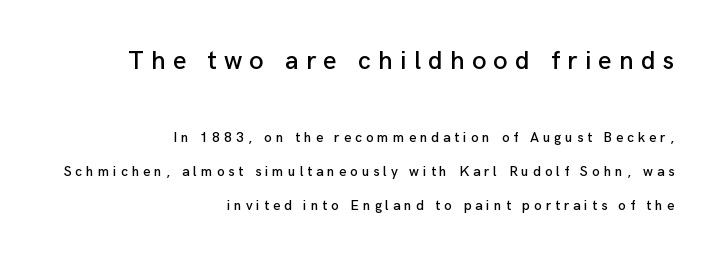
The image shows 26 px text type, upright; set right-aligned, loose line spacing (2.43x), unusually wide letter spacing (+0.28 em), not underlined; the first (top) block is 1.86x larger.
